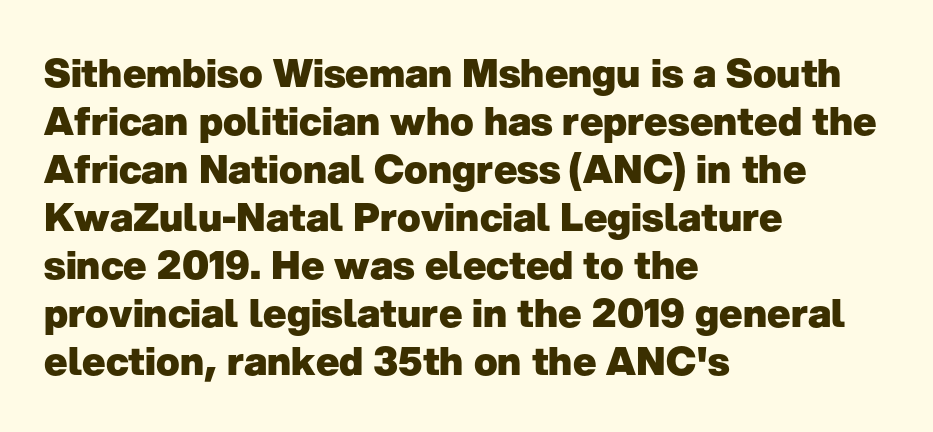
Q: Is the text bold? A: Yes.
Q: Is the text italic (slanted)? A: No, it is upright.
Q: Is the typeface a serif or a sans-serif typeface? A: Sans-serif.
Q: Is the text underlined? A: No.
Q: How is the paragraph aligned? A: Left-aligned.
Q: Is the spacing between letters normal or unusually wide? A: Normal.
Q: Width (condensed, normal, or wide)? A: Normal.
Q: Stroke contrast? A: Low.
Q: x-height? A: Medium.
Q: Monospaced? A: No.
